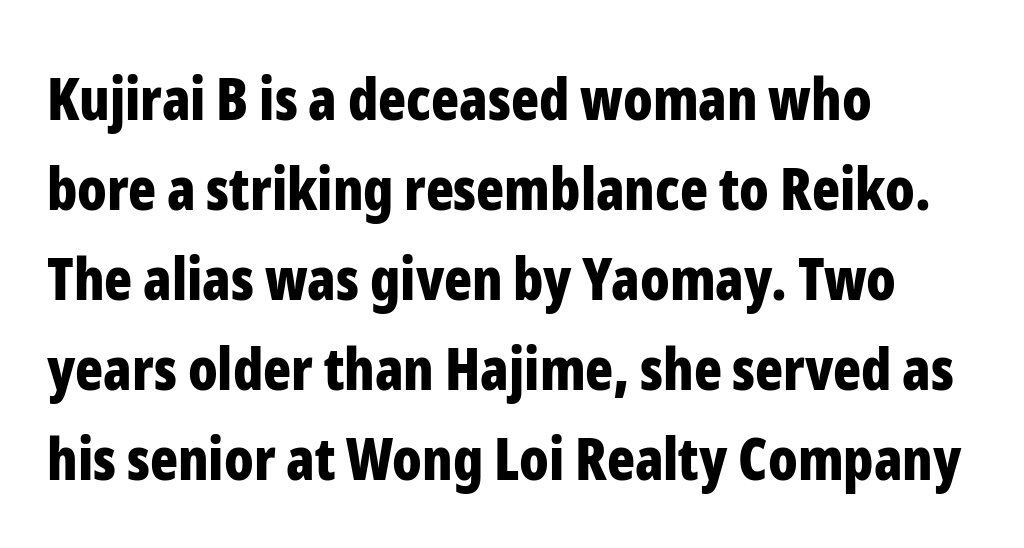
The rendering keeps characters at their native spacing. Notice how descenders clear the ascenders below comfortably — that's standard leading. Notice how the passage keeps a crisp vertical edge on the left only. The passage shown is emphatically bold.
